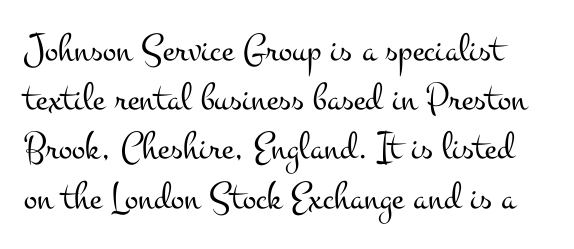
The image shows 40 px light, wide serif type; set line spacing 1.23x, normal letter spacing, not underlined; medium stroke contrast and a small x-height.
